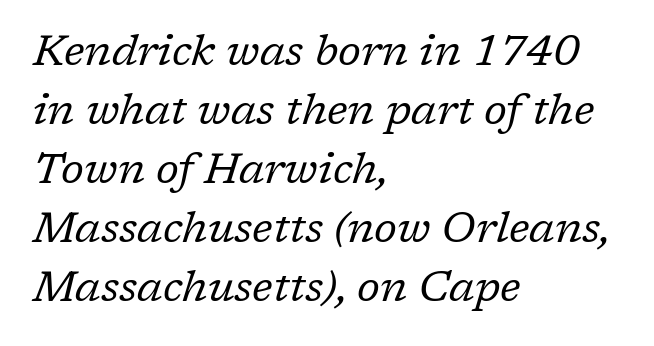
The passage shown is not bold in any degree. A clean baseline with only descenders dipping below it. There's an unmistakable incline to the writing here. Every row of glyphs begins at an identical x-position on the left. The letters advance in unequal steps, a hallmark of proportional type.
